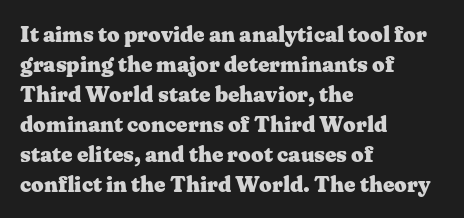
The image shows 22 px bold type, upright; set left-aligned, normal line spacing (1.36x), normal letter spacing, not underlined.
